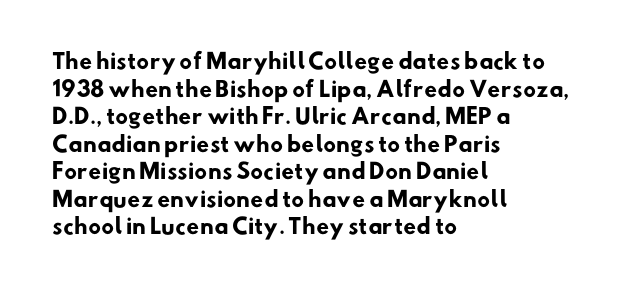
Q: Is the text bold? A: Yes.
Q: Is the text underlined? A: No.
Q: How is the paragraph aligned? A: Left-aligned.
Q: Is the spacing between letters normal or unusually wide? A: Normal.
Q: Is the spacing between lines tight, normal or loose? A: Normal.
